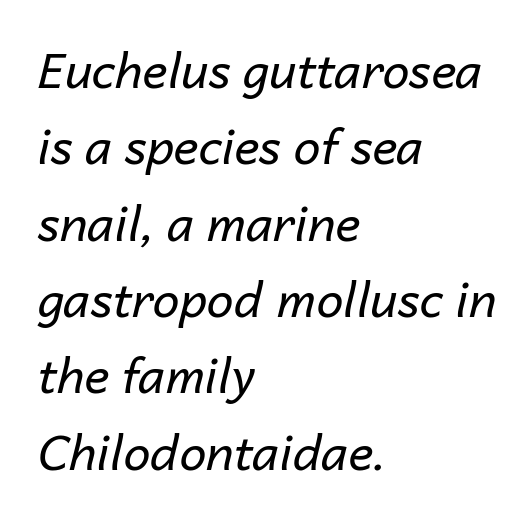
The image shows 48 px regular-weight type, italic (leaning right); set left-aligned, normal line spacing (1.59x), normal letter spacing, not underlined; low stroke contrast and a medium x-height.
